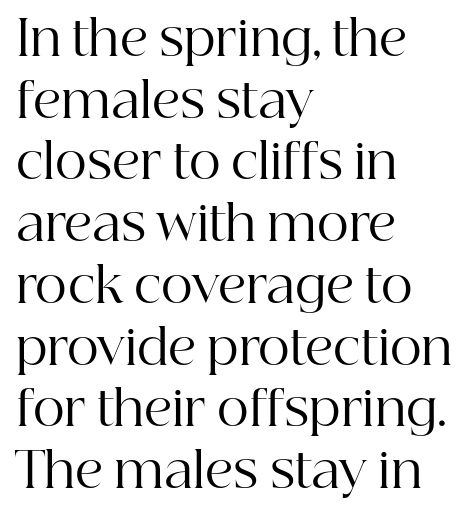
The image shows 49 px regular-weight serif type, upright; set left-aligned, normal line spacing (1.26x), normal letter spacing, not underlined; high stroke contrast and a medium x-height.
